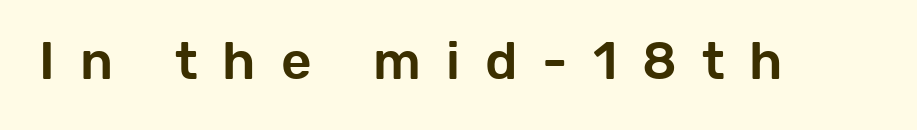
Q: Is the text italic (slanted)? A: No, it is upright.
Q: Is the typeface a serif or a sans-serif typeface? A: Sans-serif.
Q: Is the text underlined? A: No.
Q: Is the spacing between letters normal or unusually wide? A: Unusually wide.
Q: Width (condensed, normal, or wide)? A: Normal.
Q: Stroke contrast? A: Low.
Q: x-height? A: Medium.
Q: Monospaced? A: No.
